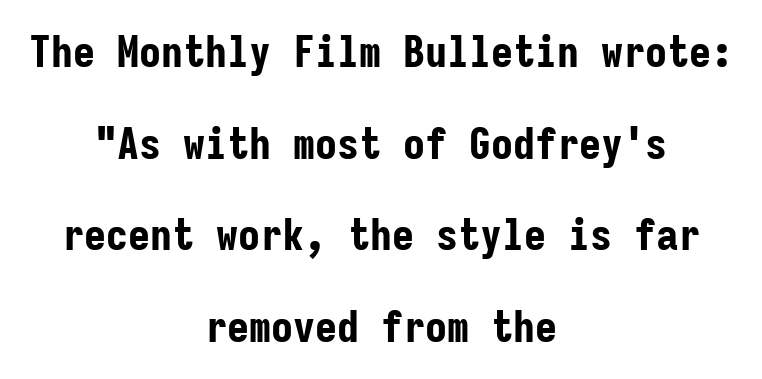
Q: Is the text bold? A: Yes.
Q: Is the text italic (slanted)? A: No, it is upright.
Q: Is the typeface a serif or a sans-serif typeface? A: Sans-serif.
Q: Is the text underlined? A: No.
Q: How is the paragraph aligned? A: Centered.
Q: Is the spacing between letters normal or unusually wide? A: Normal.
Q: Is the spacing between lines tight, normal or loose? A: Loose.
Q: Width (condensed, normal, or wide)? A: Condensed.
Q: Stroke contrast? A: Low.
Q: x-height? A: Medium.
Q: Monospaced? A: Yes.
